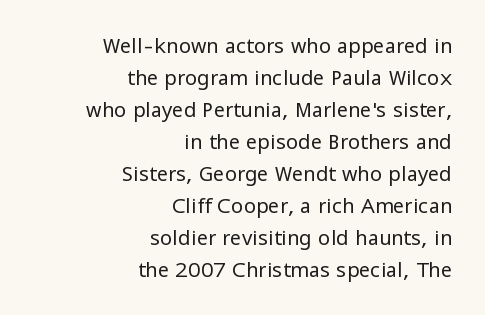
Q: Is the text bold? A: No.
Q: Is the text italic (slanted)? A: No, it is upright.
Q: Is the text underlined? A: No.
Q: How is the paragraph aligned? A: Right-aligned.
Q: Is the spacing between letters normal or unusually wide? A: Normal.
Q: Is the spacing between lines tight, normal or loose? A: Normal.
